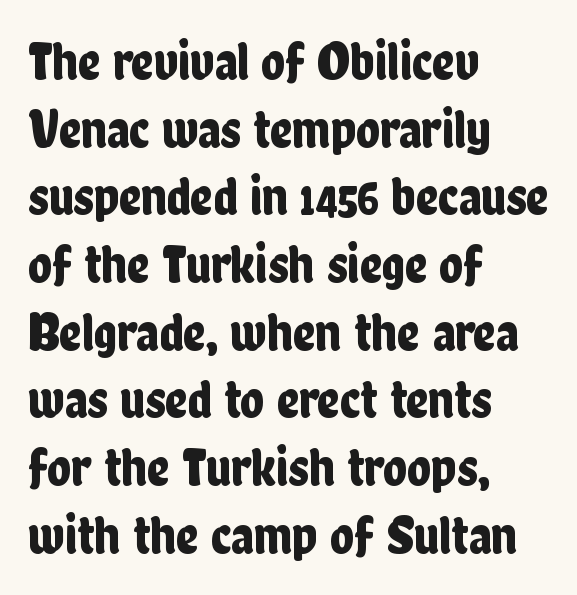
{"serif": "no", "italic": "no", "width": "condensed", "stroke_contrast": "low", "x_height": "medium", "monospaced": "no", "underline": "no", "align": "left", "line_spacing_ratio": 1.23, "letter_spacing": "normal", "letter_spacing_em": 0.0, "glyph_px": 55}
